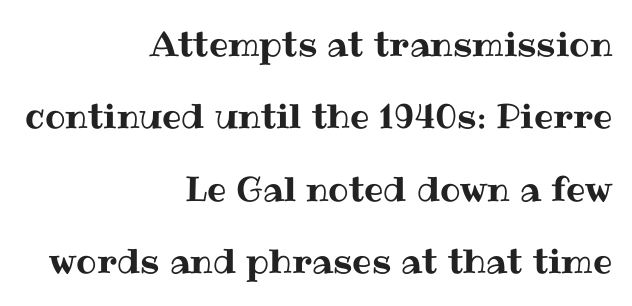
{"italic": "no", "width": "normal", "stroke_contrast": "medium", "x_height": "medium", "monospaced": "no", "underline": "no", "align": "right", "line_spacing": "loose", "line_spacing_ratio": 2.13, "letter_spacing": "normal", "letter_spacing_em": 0.0, "glyph_px": 34}
